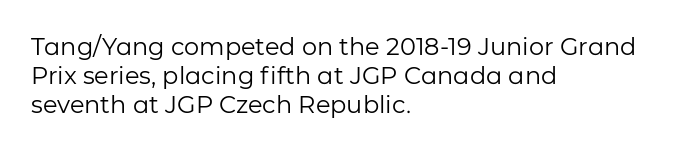
The strokes carry an ordinary text weight at most. Default kerning and tracking; the words read as compact shapes. The gap between lines stays unmarked. Does the lettering tilt? It doesn't — this is upright.
